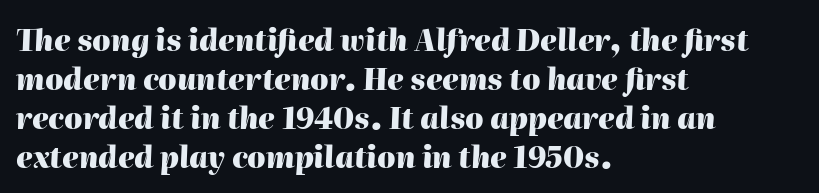
Q: Is the text bold? A: Yes.
Q: Is the text italic (slanted)? A: Yes, it leans right by about 2 degrees.
Q: Is the text underlined? A: No.
Q: How is the paragraph aligned? A: Left-aligned.
Q: Is the spacing between letters normal or unusually wide? A: Normal.
Q: Is the spacing between lines tight, normal or loose? A: Normal.
Q: Width (condensed, normal, or wide)? A: Normal.
Q: Stroke contrast? A: High.
Q: x-height? A: Medium.
Q: Monospaced? A: No.
